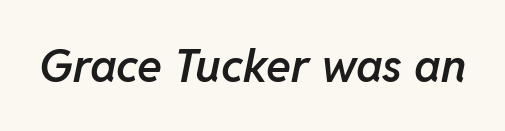
{"italic": "yes", "lean": "right", "slant_degrees": 11, "bold": "semi", "weight": "semibold", "width": "normal", "stroke_contrast": "low", "x_height": "medium", "monospaced": "no", "underline": "no", "letter_spacing": "normal", "letter_spacing_em": 0.0, "glyph_px": 46}
